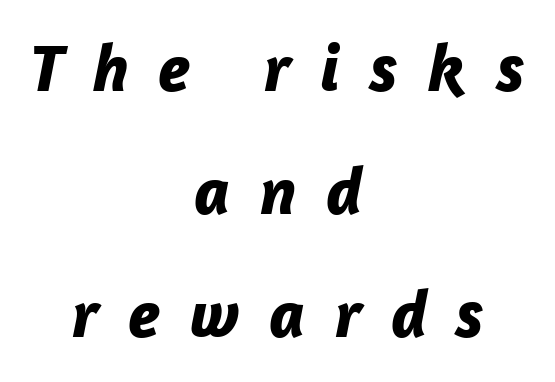
These lines are rendered in a variable-pitch font. Yep, that's italic — everything's leaning. Substantial extra tracking has been applied to these lines. The specimen omits any rule beneath the text block's lines.
